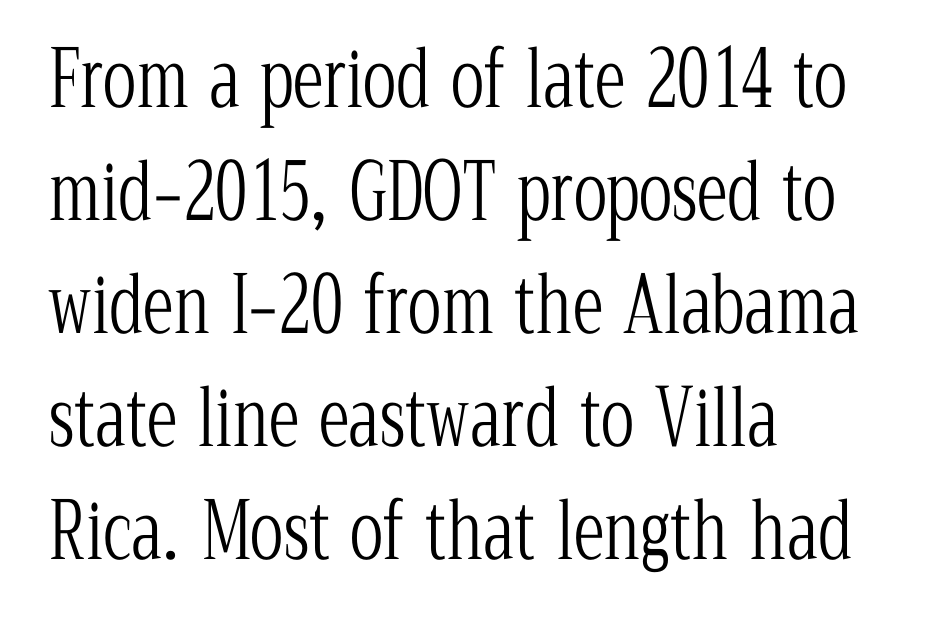
The image shows 78 px light, condensed serif type, upright; set left-aligned, normal line spacing (1.45x), normal letter spacing, not underlined; low stroke contrast and a medium x-height.
